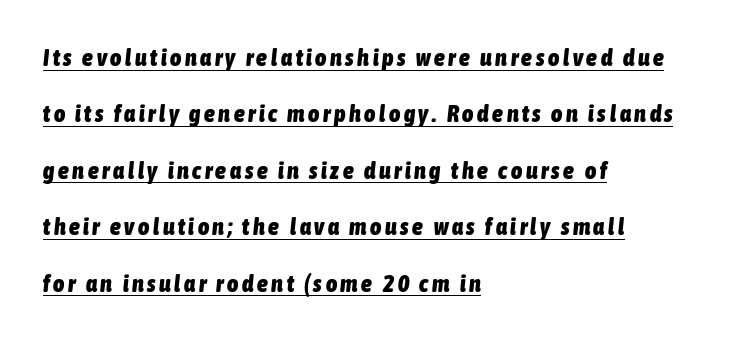
Q: Is the text bold? A: Yes.
Q: Is the text italic (slanted)? A: Yes, it leans right by about 6 degrees.
Q: Is the text underlined? A: Yes.
Q: How is the paragraph aligned? A: Left-aligned.
Q: Is the spacing between lines tight, normal or loose? A: Loose.
